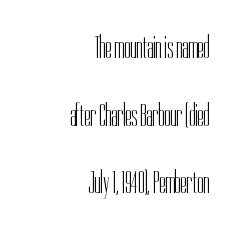
Underline: absent. Glyph-to-glyph distance matches everyday printed text. The font is comparable to plain body text, perhaps lighter. Notice how the stems are strictly vertical — no italics here.
